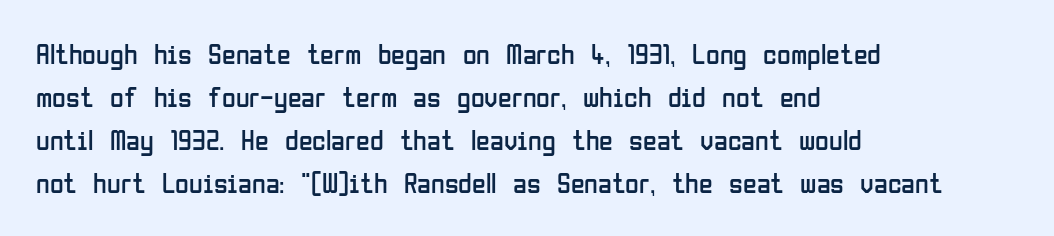
{"serif": "no", "italic": "no", "bold": "no", "weight": "regular", "width": "condensed", "stroke_contrast": "low", "x_height": "medium", "monospaced": "no", "underline": "no", "align": "left", "line_spacing": "normal", "line_spacing_ratio": 1.54, "letter_spacing": "normal", "letter_spacing_em": 0.0, "glyph_px": 28}
